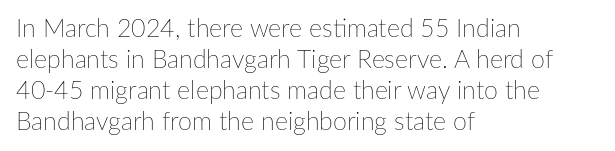
The image shows 25 px text type, upright; set left-aligned, line spacing 1.24x, normal letter spacing, not underlined.
